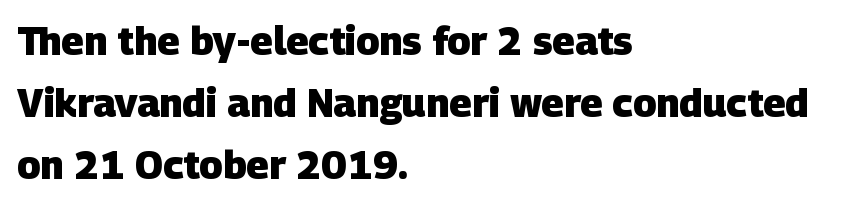
{"serif": "no", "bold": "yes", "weight": "heavy", "width": "normal", "stroke_contrast": "low", "x_height": "large", "monospaced": "no", "underline": "no", "align": "left", "line_spacing": "normal", "line_spacing_ratio": 1.59, "letter_spacing": "normal", "letter_spacing_em": 0.0, "glyph_px": 39}
